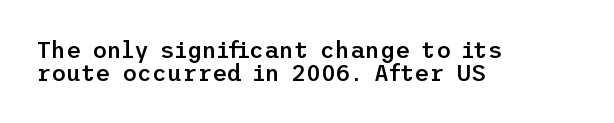
The image shows 23 px text type, upright; set left-aligned, tight line spacing (1.01x), normal letter spacing, not underlined.
